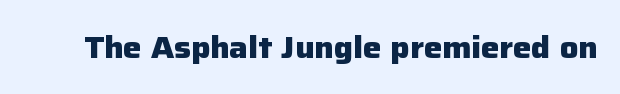
Think of a printed novel: that variable character pitch is what you see here. A roman cut, with each character standing at attention. The designer went with a sans here, leaving each stem footless. Anything drawn beneath the words? Only blank space. Characters follow at the spacing the type designer built in. The passage shown is emphatically bold.
